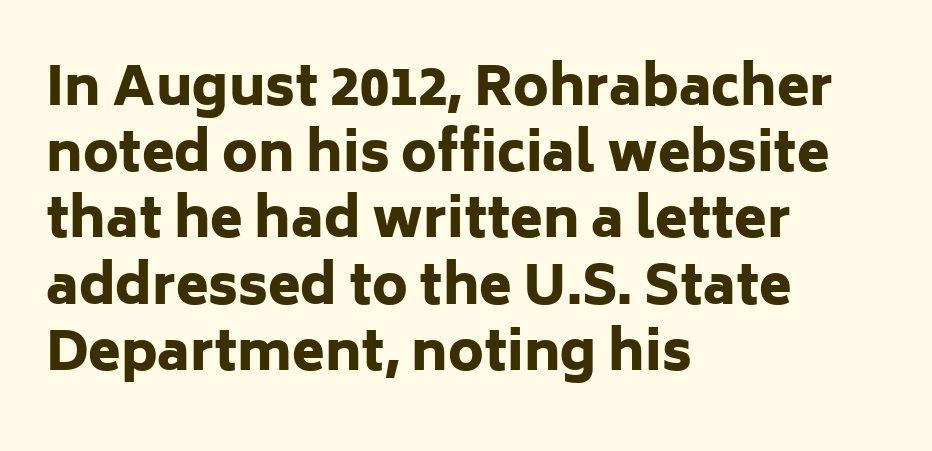
Q: Is the text bold? A: Yes.
Q: Is the text italic (slanted)? A: No, it is upright.
Q: Is the typeface a serif or a sans-serif typeface? A: Sans-serif.
Q: Is the text underlined? A: No.
Q: How is the paragraph aligned? A: Left-aligned.
Q: Is the spacing between letters normal or unusually wide? A: Normal.
Q: Is the spacing between lines tight, normal or loose? A: Normal.
Q: Width (condensed, normal, or wide)? A: Normal.
Q: Stroke contrast? A: Low.
Q: x-height? A: Medium.
Q: Monospaced? A: No.
